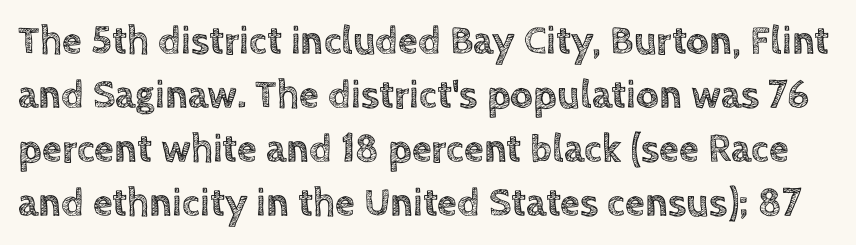
The image shows 40 px text type, upright; set normal line spacing (1.35x), normal letter spacing, not underlined; a large x-height.
